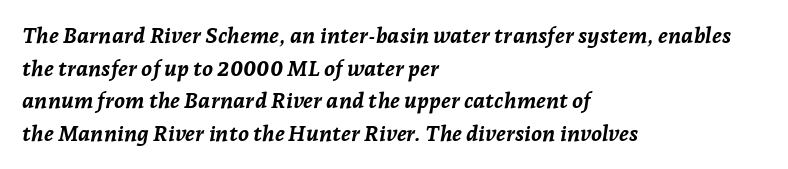
{"italic": "yes", "lean": "right", "slant_degrees": 7, "bold": "yes", "underline": "no", "align": "left", "line_spacing": "normal", "line_spacing_ratio": 1.48, "letter_spacing": "normal", "letter_spacing_em": 0.0, "glyph_px": 22}
